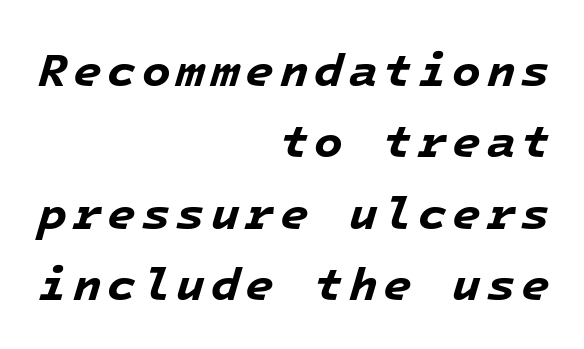
The image shows 47 px bold type, italic (leaning right), monospaced; set right-aligned, normal line spacing (1.52x), not underlined; low stroke contrast and a medium x-height.
